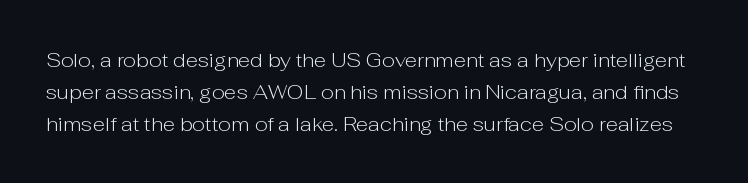
The specimen reads as upright at a glance. The letterforms sit shoulder to shoulder at normal distance. Compared with a typical body face, this is equally light or lighter still. Descenders hang freely into open space. One glance says typical: line gaps are just what's usual.
